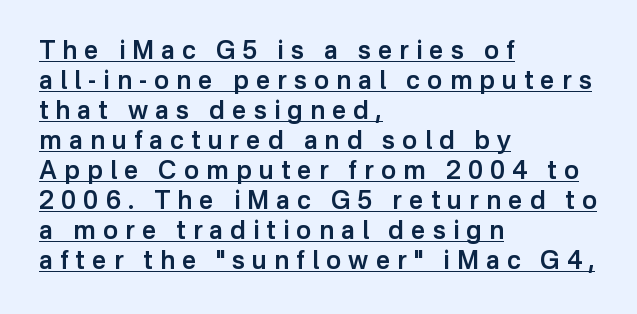
Q: Is the text bold? A: Semi-bold.
Q: Is the text italic (slanted)? A: No, it is upright.
Q: Is the text underlined? A: Yes.
Q: How is the paragraph aligned? A: Left-aligned.
Q: Is the spacing between letters normal or unusually wide? A: Unusually wide.
